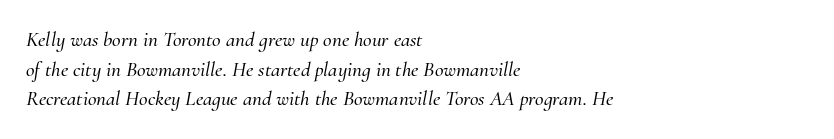
The image shows 21 px text type, italic (leaning right); set left-aligned, normal line spacing (1.41x), normal letter spacing, not underlined.
